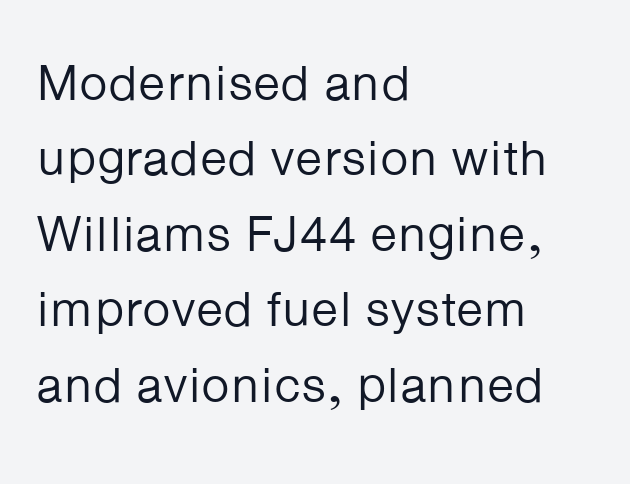
Q: Is the text bold? A: No.
Q: Is the text italic (slanted)? A: No, it is upright.
Q: Is the typeface a serif or a sans-serif typeface? A: Sans-serif.
Q: Is the text underlined? A: No.
Q: How is the paragraph aligned? A: Left-aligned.
Q: Is the spacing between letters normal or unusually wide? A: Normal.
Q: Is the spacing between lines tight, normal or loose? A: Normal.
Q: Width (condensed, normal, or wide)? A: Normal.
Q: Stroke contrast? A: Low.
Q: x-height? A: Medium.
Q: Monospaced? A: No.
